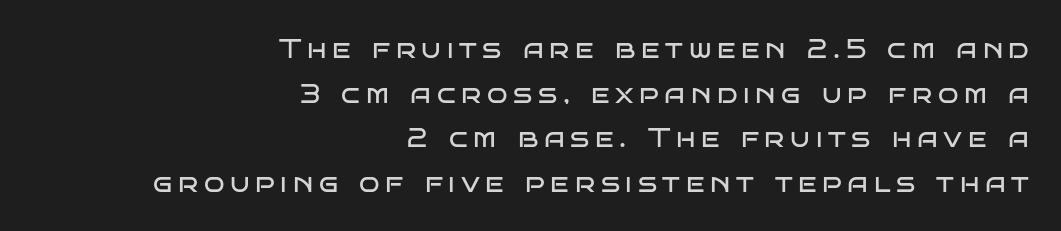
The image shows 27 px text type, upright; set right-aligned, normal line spacing (1.65x), unusually wide letter spacing (+0.21 em), not underlined.
